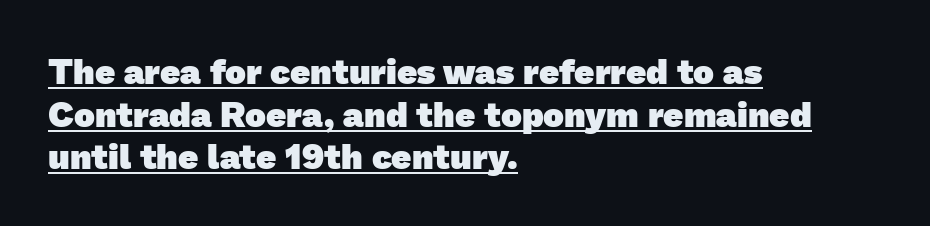
The image shows 35 px heavy sans-serif type; set left-aligned, line spacing 1.22x, normal letter spacing, underlined; low stroke contrast and a medium x-height.
